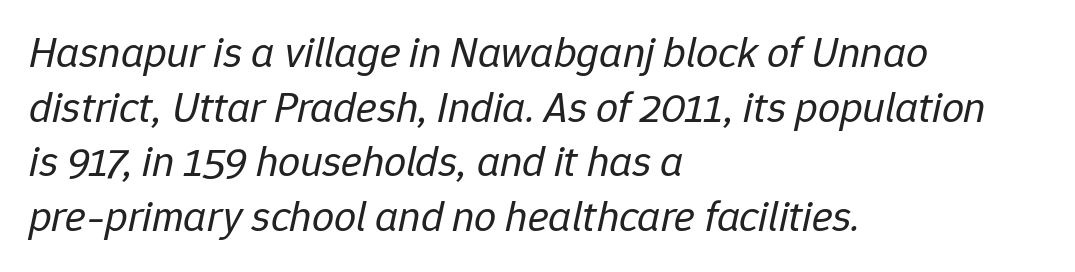
Q: Is the text bold? A: No.
Q: Is the text italic (slanted)? A: Yes, it leans right by about 12 degrees.
Q: Is the text underlined? A: No.
Q: How is the paragraph aligned? A: Left-aligned.
Q: Is the spacing between letters normal or unusually wide? A: Normal.
Q: Width (condensed, normal, or wide)? A: Normal.
Q: Stroke contrast? A: Low.
Q: x-height? A: Medium.
Q: Monospaced? A: No.
